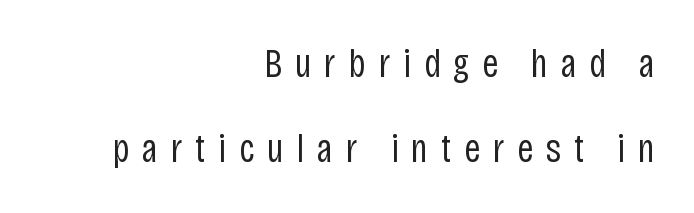
Short note: letters widely spaced. The face used here is proportionally spaced, like ordinary book or web type. A bare baseline throughout the passage. This is roman type, the default non-slanted kind. Heft: none added — not bold. A typesetter would call this leading open, well beyond the default.
